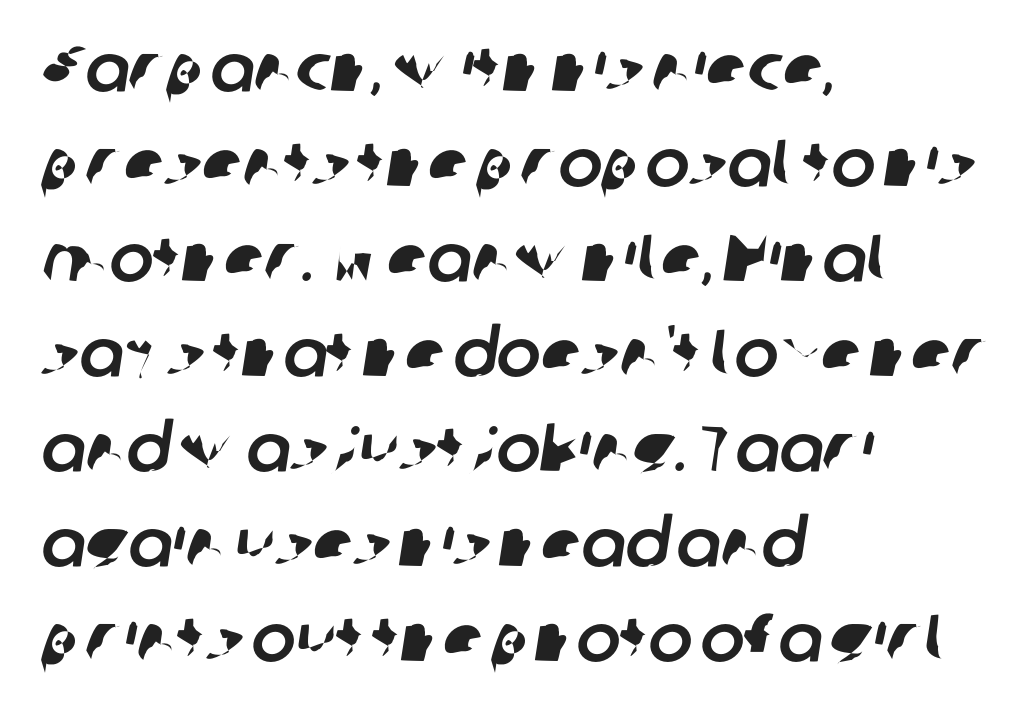
{"serif": "no", "width": "normal", "stroke_contrast": "low", "x_height": "medium", "monospaced": "no", "underline": "no", "align": "left", "line_spacing": "normal", "line_spacing_ratio": 1.44, "letter_spacing": "normal", "letter_spacing_em": 0.0, "glyph_px": 66}
